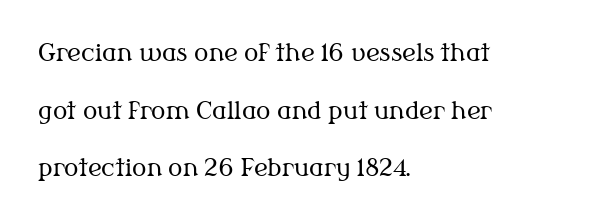
The image shows 24 px text type, upright; set left-aligned, loose line spacing (2.4x), normal letter spacing, not underlined.
